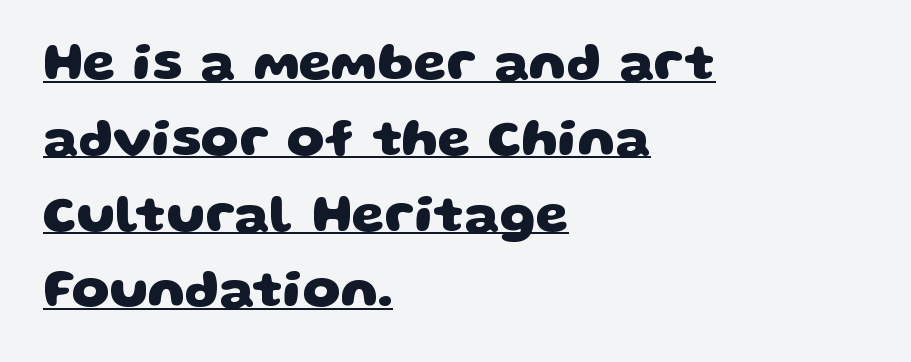
The image shows 53 px heavy, wide sans-serif type; set left-aligned, normal line spacing (1.43x), normal letter spacing, underlined; low stroke contrast and a large x-height.
